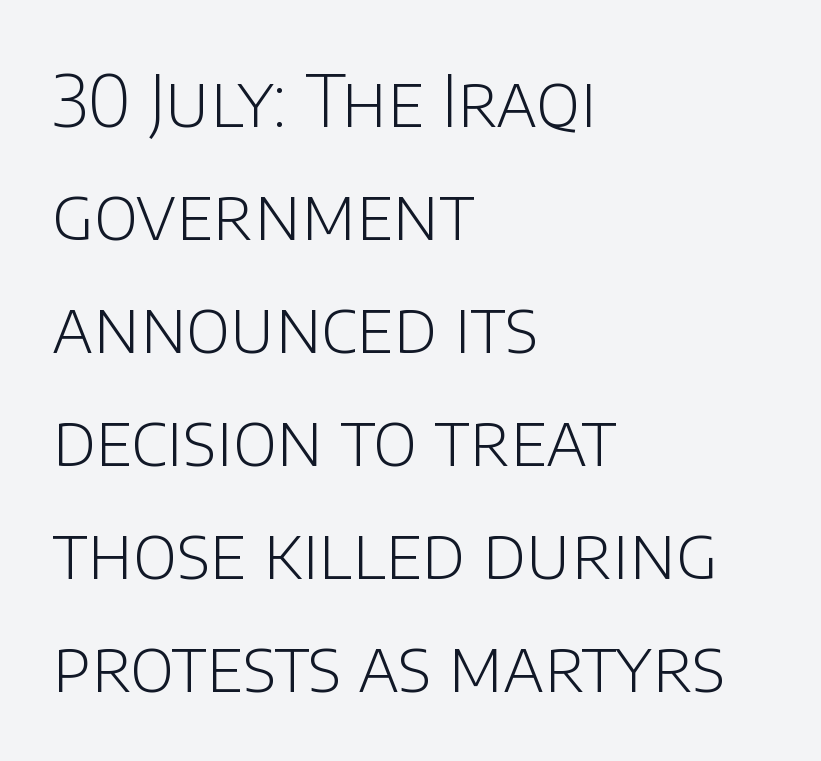
Letterform terminals end flat and unadorned throughout the passage. Proportional: the letters do not fall into vertical columns. Rendered with straight, roman letterforms. Typeset ragged right — the left edge is the straight one. Each row of text sits above clean, open space. Inter-character spacing is left at the font's built-in metrics.
